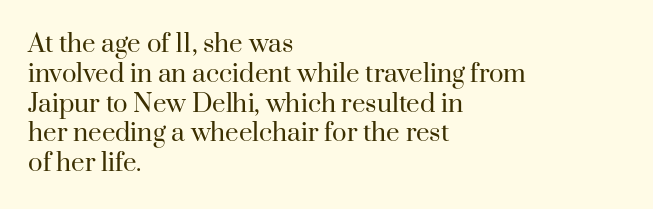
{"italic": "no", "bold": "no", "underline": "no", "align": "left", "line_spacing_ratio": 1.24, "letter_spacing": "normal", "letter_spacing_em": 0.0, "glyph_px": 24}
